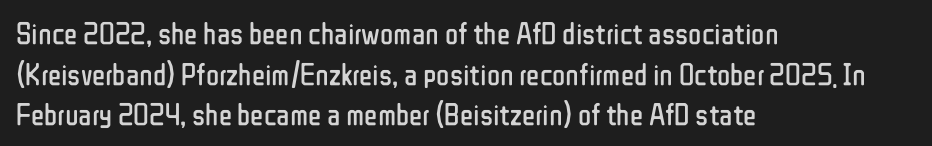
{"serif": "no", "italic": "no", "bold": "no", "weight": "regular", "width": "condensed", "stroke_contrast": "low", "x_height": "medium", "monospaced": "no", "underline": "no", "align": "left", "line_spacing": "normal", "line_spacing_ratio": 1.31, "letter_spacing": "normal", "letter_spacing_em": 0.0, "glyph_px": 31}
